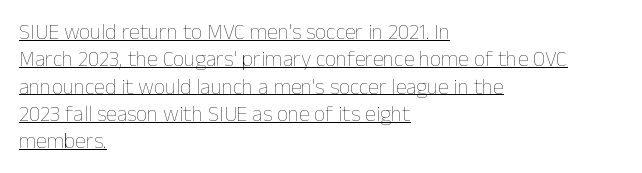
Q: Is the text bold? A: No.
Q: Is the text italic (slanted)? A: No, it is upright.
Q: Is the text underlined? A: Yes.
Q: How is the paragraph aligned? A: Left-aligned.
Q: Is the spacing between letters normal or unusually wide? A: Normal.
